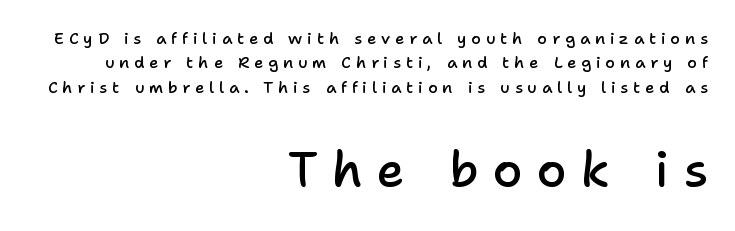
Q: Is the text bold? A: Semi-bold.
Q: Is the text italic (slanted)? A: No, it is upright.
Q: Is the typeface a serif or a sans-serif typeface? A: Sans-serif.
Q: Is the text underlined? A: No.
Q: How is the paragraph aligned? A: Right-aligned.
Q: Is the spacing between letters normal or unusually wide? A: Unusually wide.
Q: Is the spacing between lines tight, normal or loose? A: Normal.
Q: Which block of text is set in a larger size, the first (top) or the second (bottom)? A: The second (bottom) one.
Q: Width (condensed, normal, or wide)? A: Normal.
Q: Stroke contrast? A: Low.
Q: x-height? A: Medium.
Q: Monospaced? A: No.
